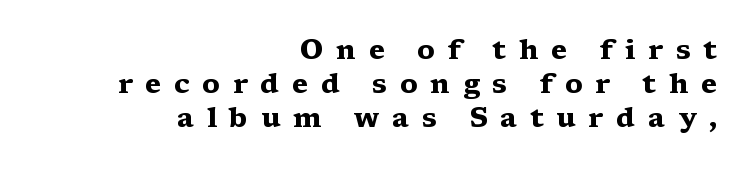
{"serif": "yes", "italic": "no", "bold": "yes", "weight": "heavy", "width": "wide", "stroke_contrast": "medium", "x_height": "medium", "monospaced": "no", "underline": "no", "align": "right", "line_spacing_ratio": 1.22, "letter_spacing": "wide", "letter_spacing_em": 0.45, "glyph_px": 28}
